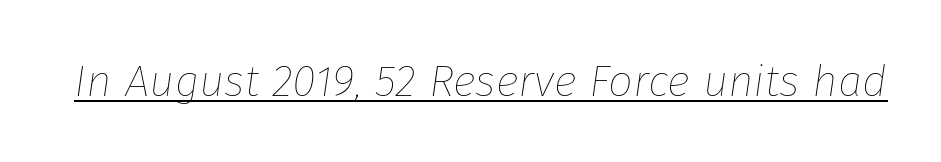
Q: Is the text bold? A: No.
Q: Is the text italic (slanted)? A: Yes, it leans right by about 8 degrees.
Q: Is the text underlined? A: Yes.
Q: Is the spacing between letters normal or unusually wide? A: Normal.
Q: Width (condensed, normal, or wide)? A: Normal.
Q: Stroke contrast? A: Low.
Q: x-height? A: Medium.
Q: Monospaced? A: No.
